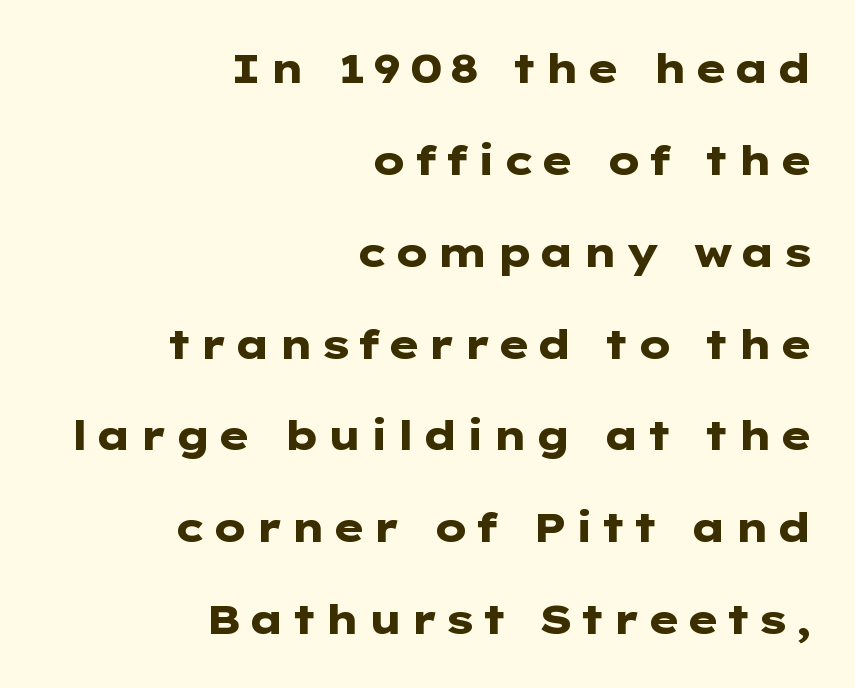
The image shows 41 px heavy, wide sans-serif type, upright; set right-aligned, loose line spacing (2.24x), not underlined; low stroke contrast and a medium x-height.
